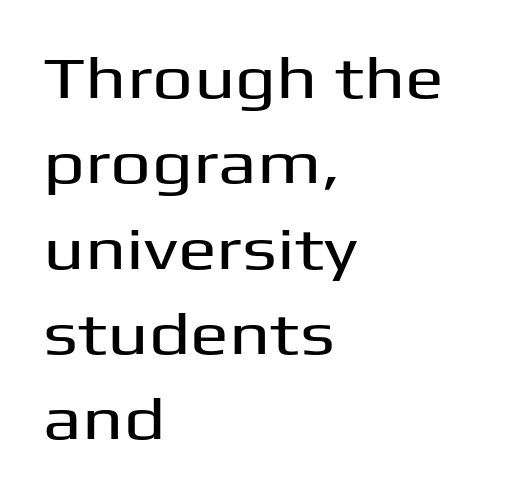
Typeset ragged right — the left edge is the straight one. The text was rendered using a sans face with plain stroke endings. This is roman type, the default non-slanted kind. Is there much room between lines? A standard amount, neither cramped nor airy. Check under the words: just untouched page.
